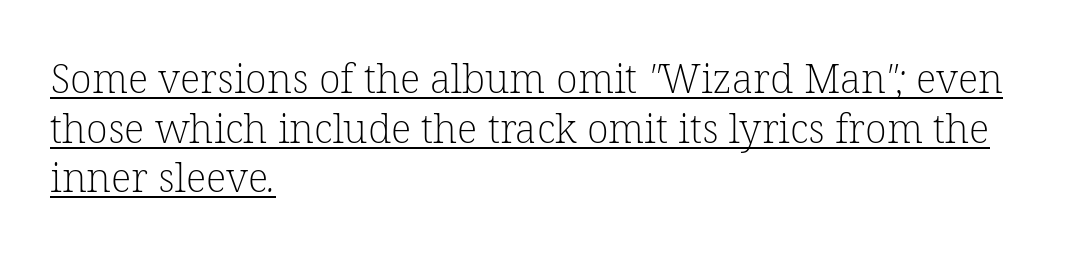
Q: Is the text bold? A: No.
Q: Is the typeface a serif or a sans-serif typeface? A: Serif.
Q: Is the text underlined? A: Yes.
Q: How is the paragraph aligned? A: Left-aligned.
Q: Is the spacing between letters normal or unusually wide? A: Normal.
Q: Width (condensed, normal, or wide)? A: Normal.
Q: Stroke contrast? A: Low.
Q: x-height? A: Medium.
Q: Monospaced? A: No.
